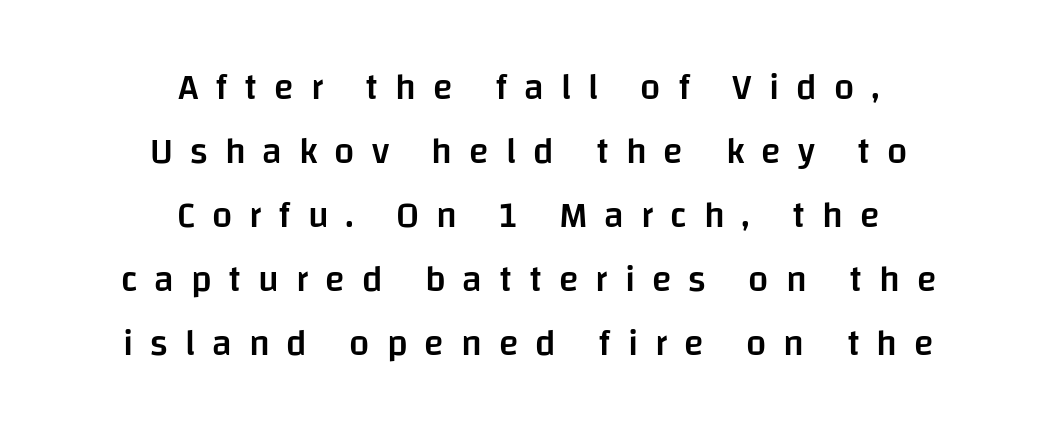
{"serif": "no", "italic": "no", "bold": "semi", "weight": "semibold", "width": "normal", "stroke_contrast": "low", "x_height": "large", "monospaced": "no", "underline": "no", "align": "center", "line_spacing_ratio": 1.78, "letter_spacing": "wide", "letter_spacing_em": 0.47, "glyph_px": 36}
